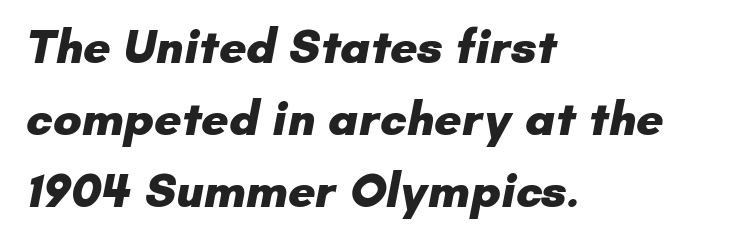
The image shows 48 px heavy sans-serif type; set left-aligned, normal line spacing (1.5x), normal letter spacing, not underlined; low stroke contrast and a small x-height.
